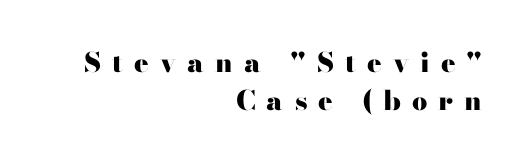
Horizontally, the lines are justified to the trailing edge only. The lines sit at an ordinary, default distance from one another. Weight: bold. The tracking jumps out immediately: characters are airy and widely separated.
